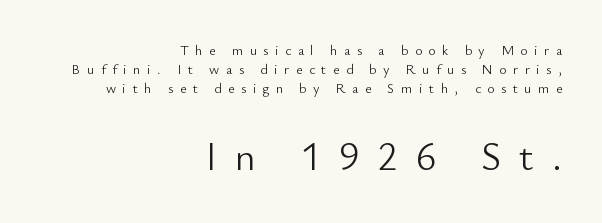
{"serif": "no", "italic": "no", "bold": "no", "weight": "light", "width": "normal", "stroke_contrast": "low", "x_height": "small", "monospaced": "no", "underline": "no", "align": "right", "line_spacing": "normal", "line_spacing_ratio": 1.36, "letter_spacing": "wide", "letter_spacing_em": 0.46, "larger_block": "second", "size_ratio": 2.79, "glyph_px": 39}
